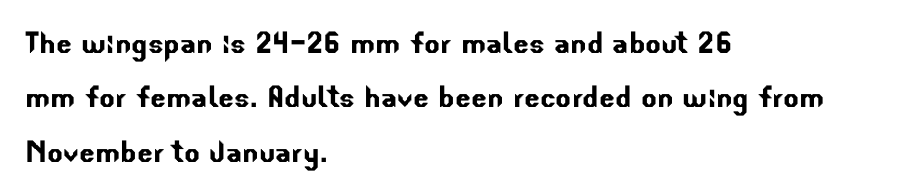
Q: Is the typeface a serif or a sans-serif typeface? A: Sans-serif.
Q: Is the text underlined? A: No.
Q: How is the paragraph aligned? A: Left-aligned.
Q: Is the spacing between letters normal or unusually wide? A: Normal.
Q: Is the spacing between lines tight, normal or loose? A: Normal.
Q: Width (condensed, normal, or wide)? A: Normal.
Q: Stroke contrast? A: Low.
Q: x-height? A: Small.
Q: Monospaced? A: No.
